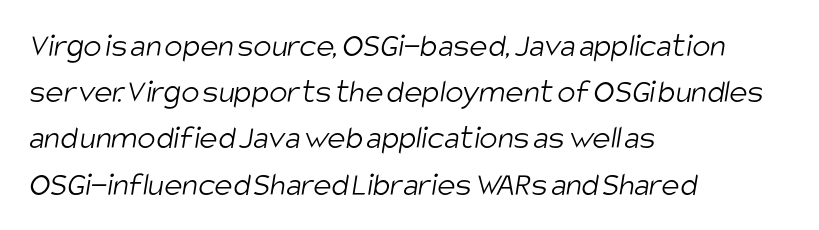
{"serif": "no", "bold": "no", "weight": "light", "width": "condensed", "stroke_contrast": "low", "x_height": "large", "monospaced": "no", "underline": "no", "align": "left", "line_spacing": "normal", "line_spacing_ratio": 1.36, "letter_spacing": "normal", "letter_spacing_em": 0.0, "glyph_px": 34}
